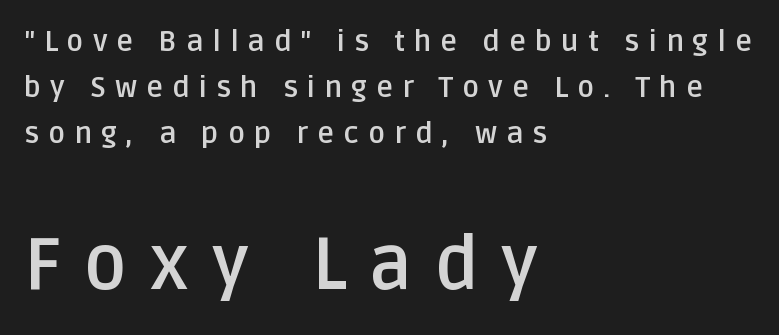
{"serif": "no", "italic": "no", "bold": "yes", "weight": "semibold", "width": "normal", "stroke_contrast": "low", "x_height": "large", "monospaced": "no", "underline": "no", "align": "left", "line_spacing": "normal", "line_spacing_ratio": 1.59, "letter_spacing": "wide", "letter_spacing_em": 0.31, "larger_block": "second", "size_ratio": 2.52, "glyph_px": 73}
